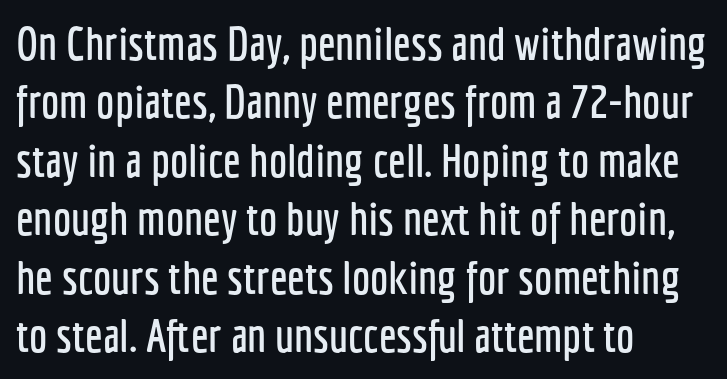
Q: Is the text italic (slanted)? A: No, it is upright.
Q: Is the typeface a serif or a sans-serif typeface? A: Sans-serif.
Q: Is the text underlined? A: No.
Q: How is the paragraph aligned? A: Left-aligned.
Q: Is the spacing between letters normal or unusually wide? A: Normal.
Q: Is the spacing between lines tight, normal or loose? A: Normal.
Q: Width (condensed, normal, or wide)? A: Condensed.
Q: Stroke contrast? A: Low.
Q: x-height? A: Medium.
Q: Monospaced? A: No.
